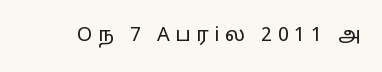
{"italic": "no", "bold": "no", "underline": "no", "letter_spacing": "wide", "letter_spacing_em": 0.27, "glyph_px": 20}
